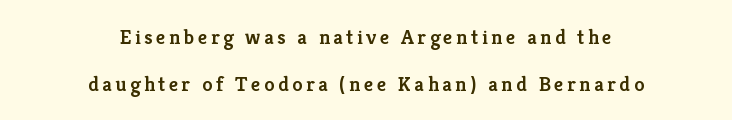
Widely set lines give the paragraph a tall, airy silhouette. The area under the type is left untouched. In CSS terms this would be text-align: center. The specimen reads as upright at a glance. A somewhat darkened texture: the type is semibold rather than bold.
